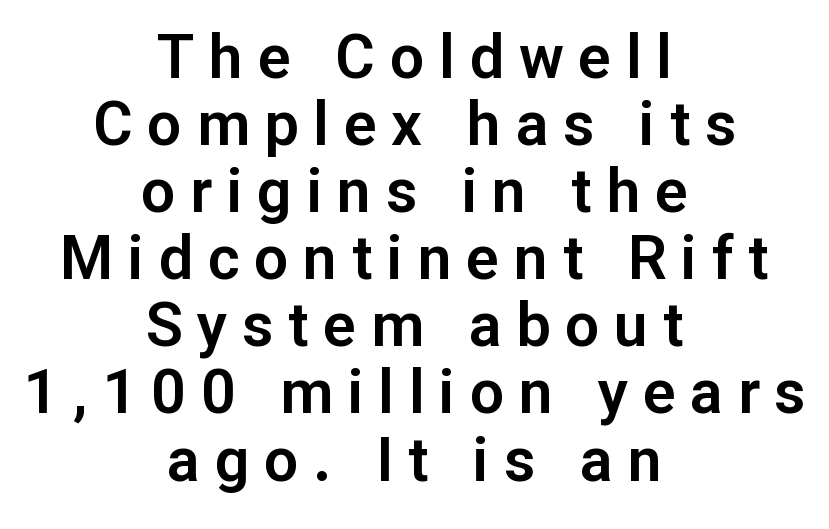
Casual observation: everything's sitting right in the middle. Here the designer chose a conventional face with non-uniform glyph widths. Tracking value appears strongly positive — letters spread wide. Underlining? Definitely not there. Italic: no, the glyphs are upright roman. Look at the bottom of the vertical strokes: they stop flat, with no serifs.
